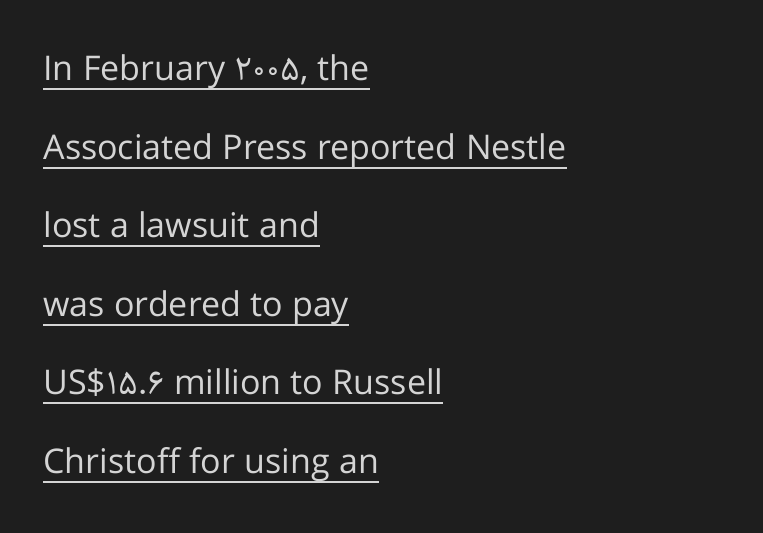
Q: Is the text bold? A: No.
Q: Is the text italic (slanted)? A: No, it is upright.
Q: Is the typeface a serif or a sans-serif typeface? A: Sans-serif.
Q: Is the text underlined? A: Yes.
Q: How is the paragraph aligned? A: Left-aligned.
Q: Is the spacing between letters normal or unusually wide? A: Normal.
Q: Is the spacing between lines tight, normal or loose? A: Loose.
Q: Width (condensed, normal, or wide)? A: Normal.
Q: Stroke contrast? A: Low.
Q: x-height? A: Medium.
Q: Monospaced? A: No.
